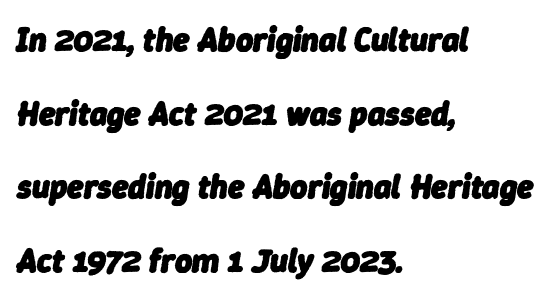
Casual observation: everything's shoved over to the left. The letterforms sit shoulder to shoulder at normal distance. The glyphs have the mass of a bold cut. Here the designer chose a conventional face with non-uniform glyph widths. If you drew a line through each stem, it would be angled.
